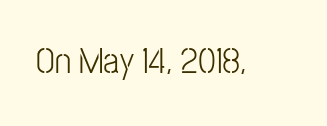
The image shows 36 px light, condensed sans-serif type, upright; set normal letter spacing, not underlined; low stroke contrast and a medium x-height.
